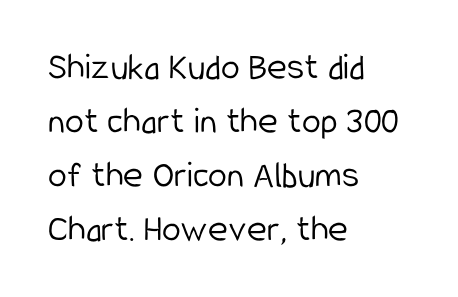
The image shows 38 px light, condensed sans-serif type, upright; set left-aligned, normal line spacing (1.42x), normal letter spacing, not underlined; low stroke contrast and a medium x-height.
